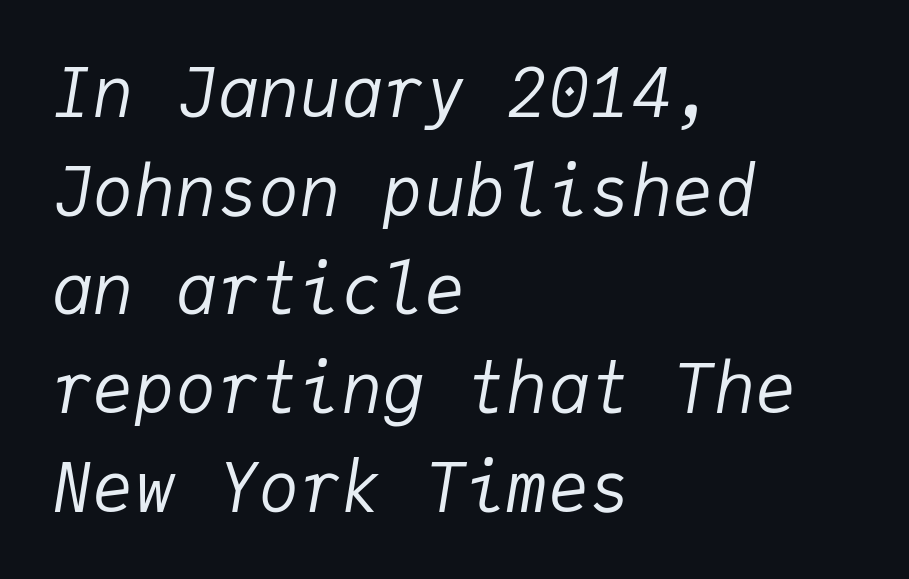
{"italic": "yes", "lean": "right", "slant_degrees": 9, "bold": "no", "weight": "regular", "width": "normal", "stroke_contrast": "low", "x_height": "medium", "monospaced": "yes", "underline": "no", "align": "left", "line_spacing": "normal", "line_spacing_ratio": 1.43, "letter_spacing": "normal", "letter_spacing_em": 0.0, "glyph_px": 69}
